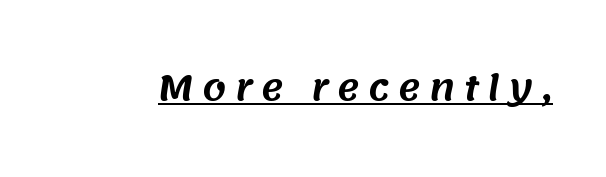
Q: Is the typeface a serif or a sans-serif typeface? A: Sans-serif.
Q: Is the text underlined? A: Yes.
Q: Is the spacing between letters normal or unusually wide? A: Unusually wide.
Q: Width (condensed, normal, or wide)? A: Normal.
Q: Stroke contrast? A: Medium.
Q: x-height? A: Large.
Q: Monospaced? A: No.
